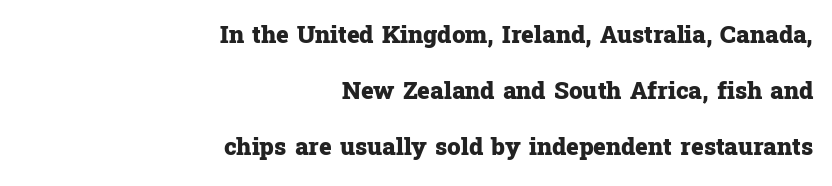
Q: Is the text bold? A: Yes.
Q: Is the text italic (slanted)? A: No, it is upright.
Q: Is the text underlined? A: No.
Q: How is the paragraph aligned? A: Right-aligned.
Q: Is the spacing between letters normal or unusually wide? A: Normal.
Q: Is the spacing between lines tight, normal or loose? A: Loose.
